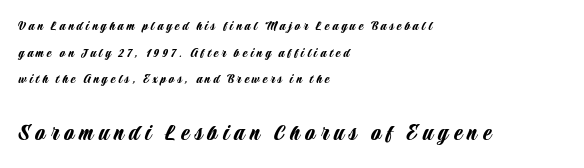
Q: Is the text italic (slanted)? A: Yes.
Q: Is the text underlined? A: No.
Q: How is the paragraph aligned? A: Left-aligned.
Q: Is the spacing between letters normal or unusually wide? A: Unusually wide.
Q: Is the spacing between lines tight, normal or loose? A: Loose.
Q: Which block of text is set in a larger size, the first (top) or the second (bottom)? A: The second (bottom) one.
